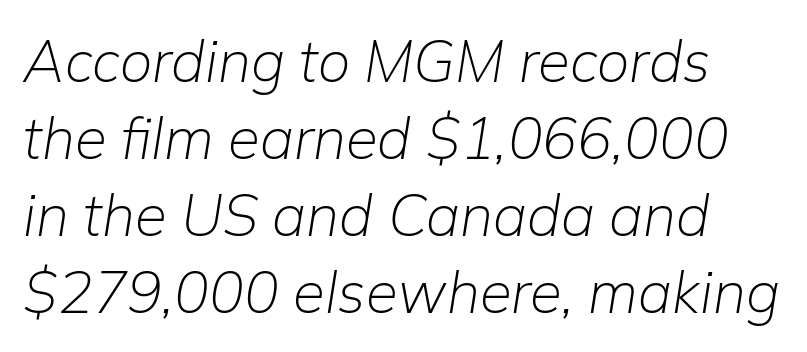
The image shows 58 px light type, italic (leaning right); set normal line spacing (1.33x), normal letter spacing, not underlined; low stroke contrast and a medium x-height.
